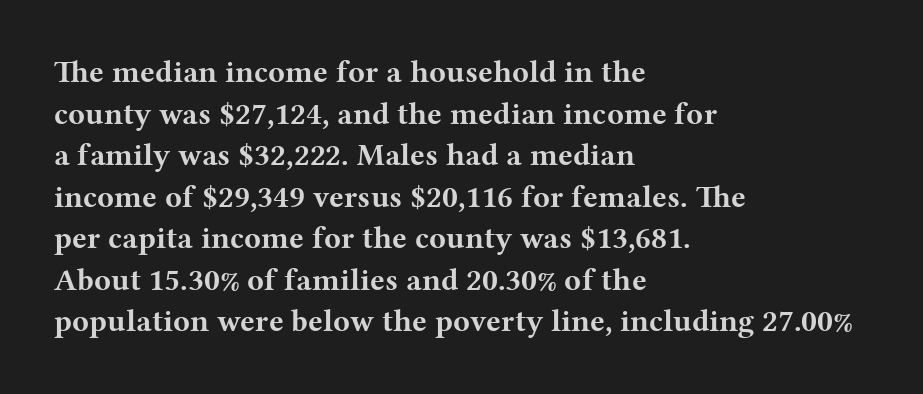
Q: Is the text bold? A: Yes.
Q: Is the text italic (slanted)? A: No, it is upright.
Q: Is the typeface a serif or a sans-serif typeface? A: Serif.
Q: Is the text underlined? A: No.
Q: How is the paragraph aligned? A: Left-aligned.
Q: Is the spacing between letters normal or unusually wide? A: Normal.
Q: Is the spacing between lines tight, normal or loose? A: Normal.
Q: Width (condensed, normal, or wide)? A: Wide.
Q: Stroke contrast? A: Medium.
Q: x-height? A: Medium.
Q: Monospaced? A: No.
